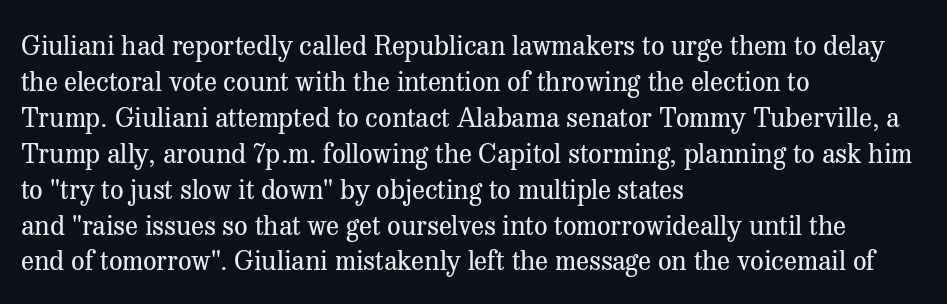
{"italic": "no", "bold": "no", "underline": "no", "align": "left", "line_spacing": "normal", "line_spacing_ratio": 1.33, "letter_spacing": "normal", "letter_spacing_em": 0.0, "glyph_px": 27}
